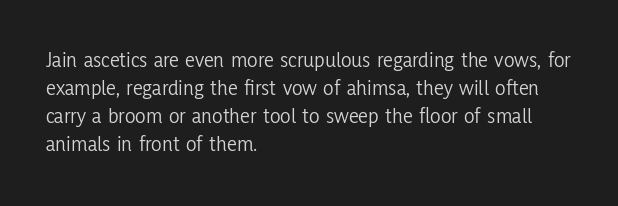
The image shows 22 px text type, upright; set left-aligned, normal line spacing (1.27x), normal letter spacing, not underlined.
